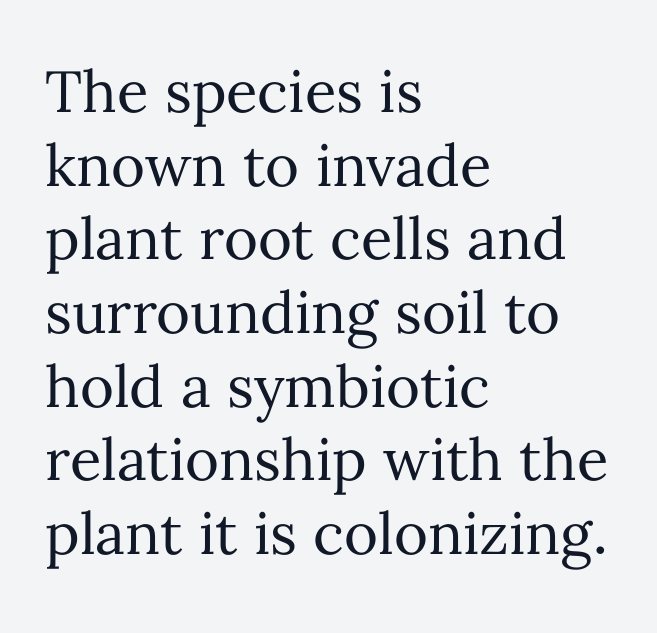
The image shows 58 px regular-weight type, upright; set left-aligned, normal line spacing (1.27x), normal letter spacing, not underlined; medium stroke contrast and a medium x-height.
